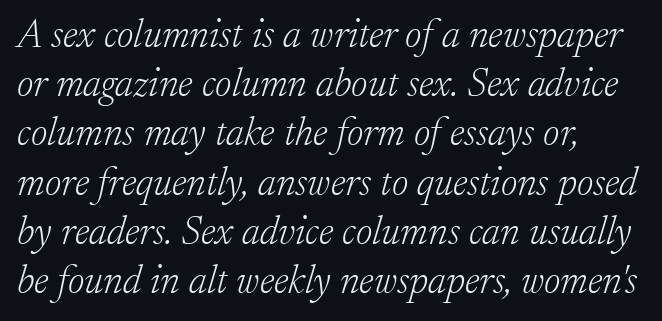
A typesetter would label this face a serif. These lines stack with their left ends in a neat column. Emphasis-style slanted type is in use. Plain, unruled lines of type. Inter-character spacing is left at the font's built-in metrics. Counters stay open thanks to moderate or lighter strokes.
